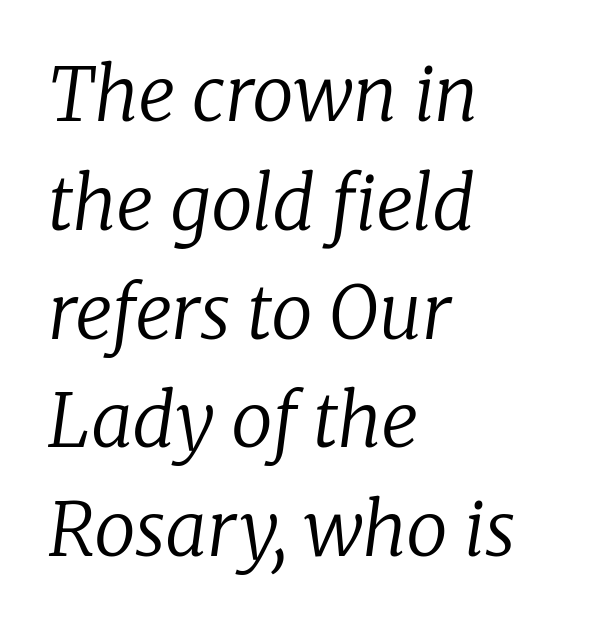
Q: Is the text bold? A: No.
Q: Is the text italic (slanted)? A: Yes, it leans right by about 8 degrees.
Q: Is the typeface a serif or a sans-serif typeface? A: Serif.
Q: Is the text underlined? A: No.
Q: How is the paragraph aligned? A: Left-aligned.
Q: Is the spacing between letters normal or unusually wide? A: Normal.
Q: Is the spacing between lines tight, normal or loose? A: Normal.
Q: Width (condensed, normal, or wide)? A: Normal.
Q: Stroke contrast? A: Low.
Q: x-height? A: Medium.
Q: Monospaced? A: No.
